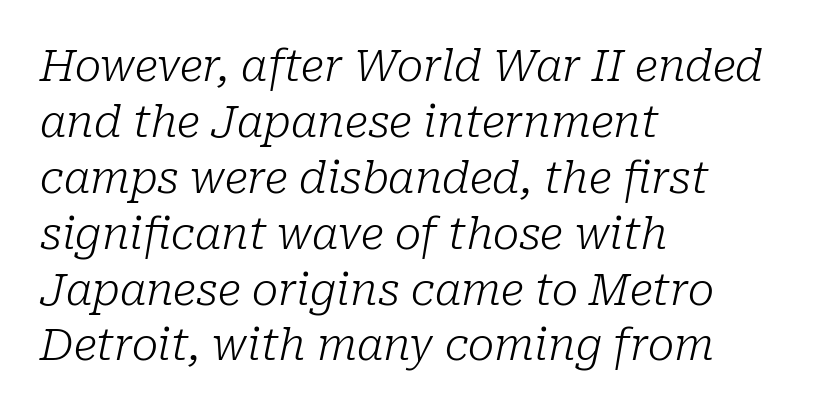
{"serif": "yes", "italic": "yes", "lean": "right", "slant_degrees": 10, "bold": "no", "weight": "light", "width": "normal", "stroke_contrast": "low", "x_height": "medium", "monospaced": "no", "underline": "no", "align": "left", "line_spacing": "normal", "line_spacing_ratio": 1.27, "letter_spacing": "normal", "letter_spacing_em": 0.0, "glyph_px": 44}
